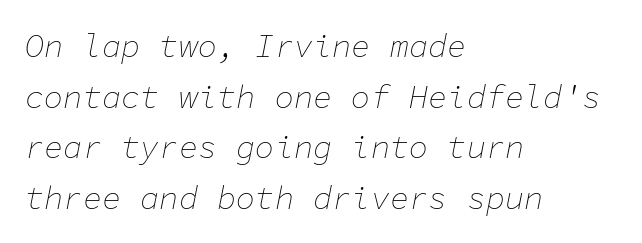
The space beneath each line is pristine and unruled. Notice how the stems are inclined rather than vertical — that's the hallmark of italics. Does the leading feel generous? No, just average. A student would call this left alignment; a typographer would say flush left, rag right. These lines keep a tight, regular rhythm from letter to letter. Fixed-width glyphs throughout — classic coding-font behaviour.
